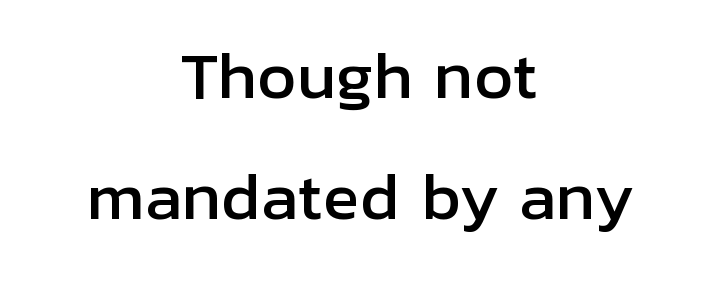
The image shows 62 px sans-serif type, upright; set centered, loose line spacing (1.95x), normal letter spacing, not underlined; low stroke contrast and a medium x-height.
